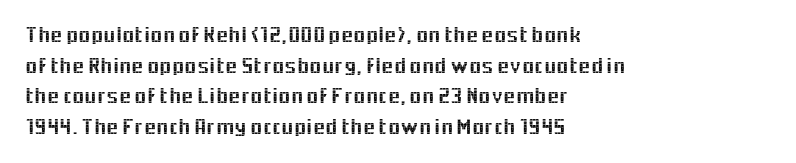
{"italic": "no", "underline": "no", "align": "left", "line_spacing": "normal", "line_spacing_ratio": 1.39, "letter_spacing": "normal", "letter_spacing_em": 0.0, "glyph_px": 22}
